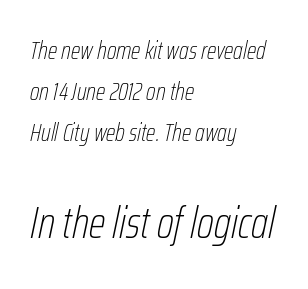
Interline gaps are of average width in this sample. This sample uses an oblique cut, with every glyph tilted off the vertical. The passage shown is typed in a proportional face where columns would drift. These two chunks differ in scale, with the bottom chunk taking the larger measure. Heaviness? Minimal to ordinary, like unemphasized prose. A bare baseline throughout the passage.
